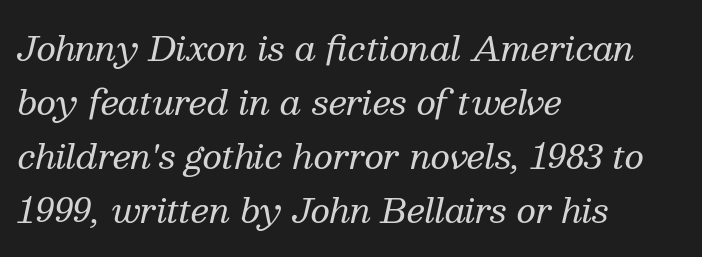
The image shows 34 px regular-weight serif type, italic (leaning right); set left-aligned, normal line spacing (1.59x), normal letter spacing, not underlined; medium stroke contrast and a medium x-height.
